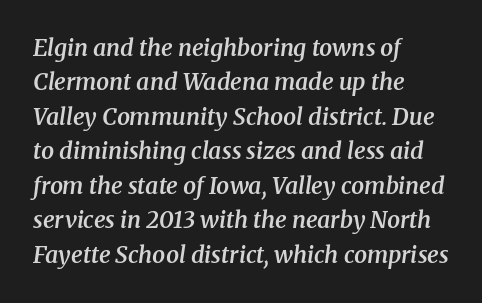
If you measured baseline to baseline, you'd find a middling distance. Strokes here are thickened, but only to semibold level. Caption: standard tracking, unaltered. The area under the type is left untouched.
